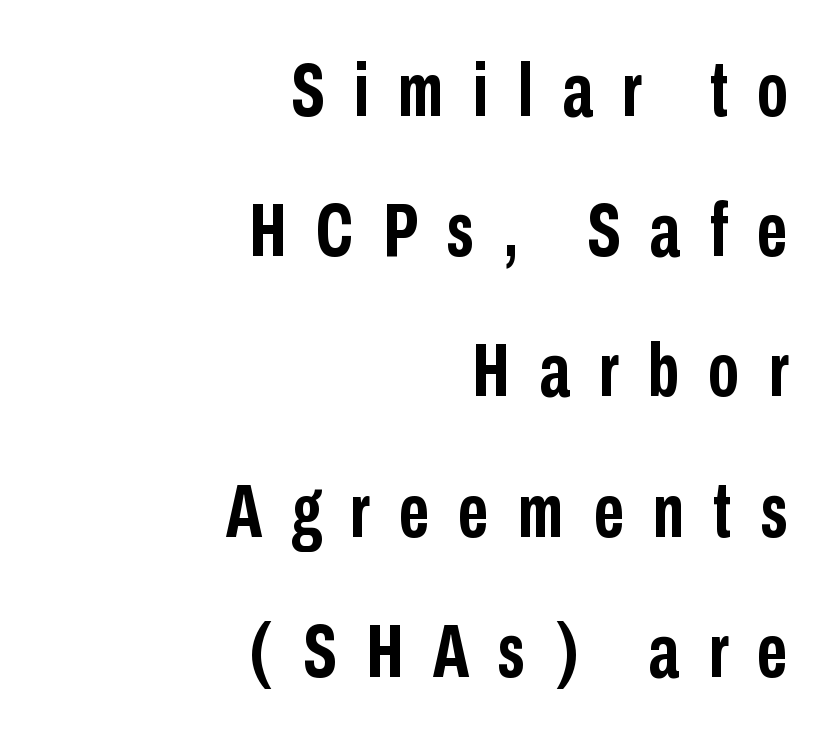
The type sits square on the baseline with zero lean. Looks like regular typesetting: each glyph gets only the width it needs. The space beneath each line is pristine and unruled. The rendering inserts visible extra space after every character. Weight: bold.
